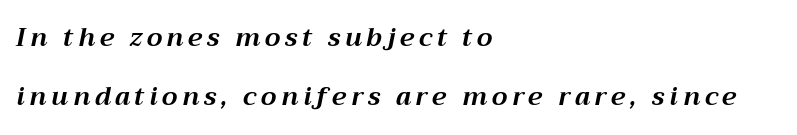
{"italic": "yes", "lean": "right", "slant_degrees": 12, "bold": "yes", "underline": "no", "align": "left", "line_spacing": "loose", "line_spacing_ratio": 2.36, "glyph_px": 25}
